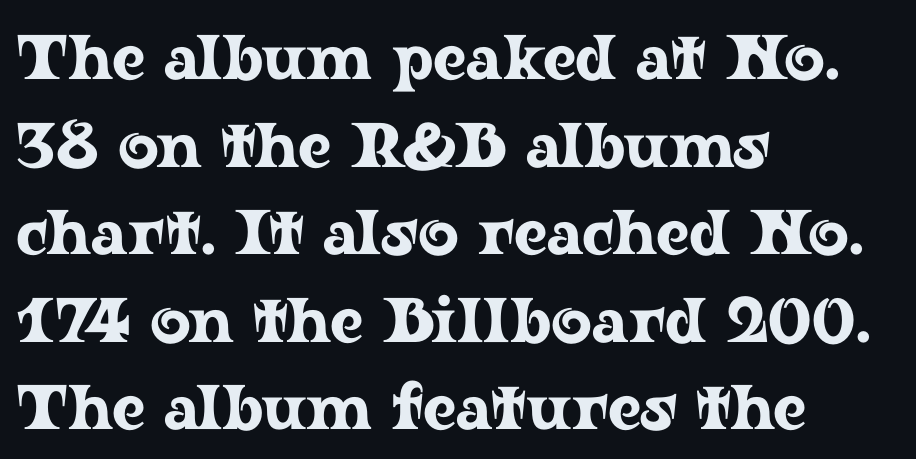
Q: Is the text italic (slanted)? A: No, it is upright.
Q: Is the typeface a serif or a sans-serif typeface? A: Serif.
Q: Is the text underlined? A: No.
Q: How is the paragraph aligned? A: Left-aligned.
Q: Is the spacing between letters normal or unusually wide? A: Normal.
Q: Is the spacing between lines tight, normal or loose? A: Normal.
Q: Width (condensed, normal, or wide)? A: Wide.
Q: Stroke contrast? A: Low.
Q: x-height? A: Medium.
Q: Monospaced? A: No.
